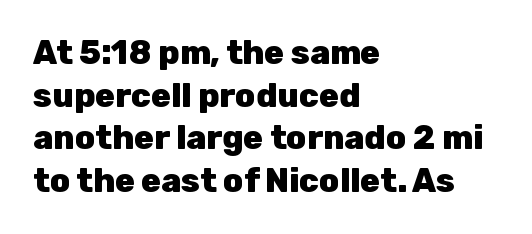
The image shows 33 px heavy sans-serif type, upright; set left-aligned, normal line spacing (1.29x), normal letter spacing, not underlined; low stroke contrast and a medium x-height.
